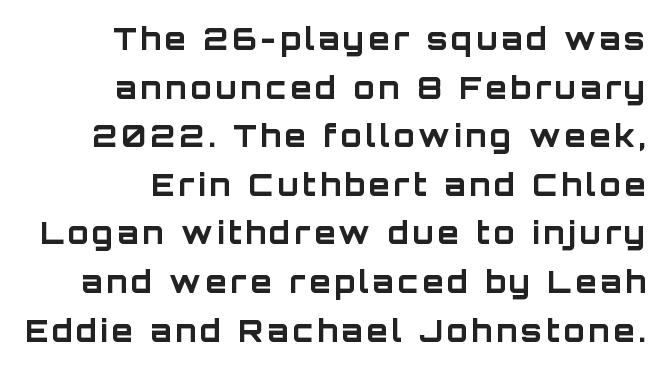
Q: Is the text bold? A: Yes.
Q: Is the text italic (slanted)? A: No, it is upright.
Q: Is the typeface a serif or a sans-serif typeface? A: Sans-serif.
Q: Is the text underlined? A: No.
Q: How is the paragraph aligned? A: Right-aligned.
Q: Is the spacing between lines tight, normal or loose? A: Normal.
Q: Width (condensed, normal, or wide)? A: Normal.
Q: Stroke contrast? A: Low.
Q: x-height? A: Large.
Q: Monospaced? A: No.
